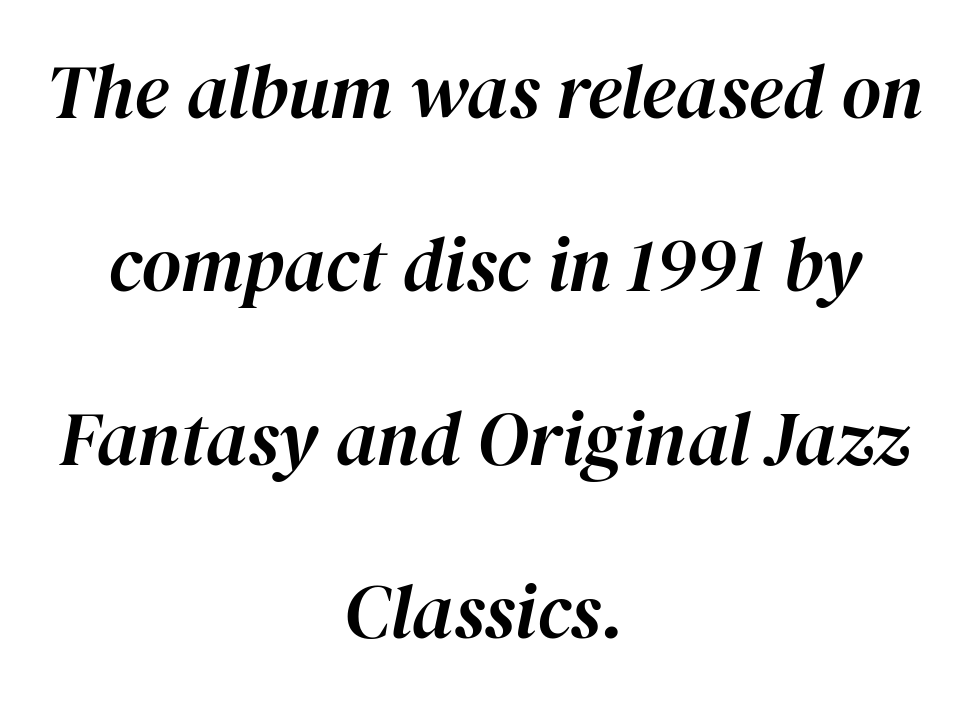
Q: Is the text italic (slanted)? A: Yes, it leans right by about 12 degrees.
Q: Is the text underlined? A: No.
Q: How is the paragraph aligned? A: Centered.
Q: Is the spacing between letters normal or unusually wide? A: Normal.
Q: Is the spacing between lines tight, normal or loose? A: Loose.
Q: Width (condensed, normal, or wide)? A: Normal.
Q: Stroke contrast? A: High.
Q: x-height? A: Medium.
Q: Monospaced? A: No.
